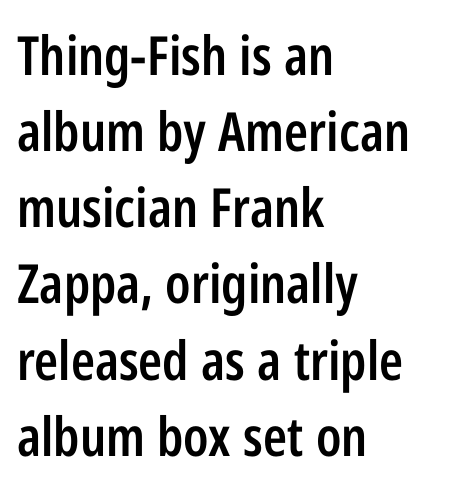
The letters stand upright; this is a roman face. The typesetting leans somewhat heavy: a semibold. The ragged edge is on the right, which tells us the setting is flush left. Think of a printed novel: that variable character pitch is what you see here. Tracking here is standard; glyphs follow each other at the usual distance.
